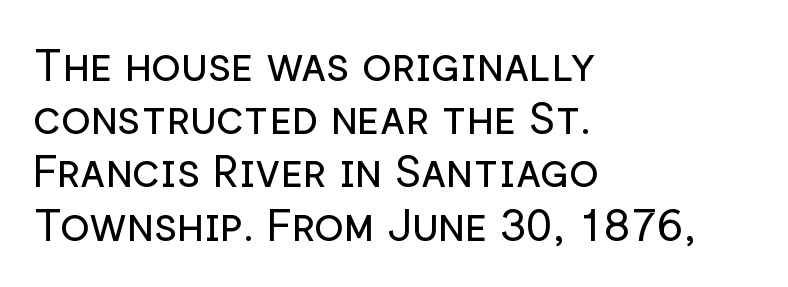
The image shows 44 px regular-weight sans-serif type, upright; set left-aligned, line spacing 1.21x, normal letter spacing, not underlined; low stroke contrast and a medium x-height.
